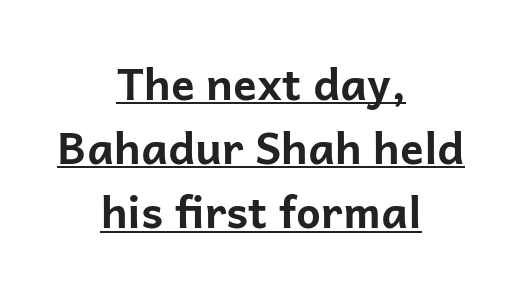
The rendering uses natural spacing where letterforms have individual widths. The lettering stays uniformly vertical, giving the passage a roman look. The characters display no serif detailing; their extremities are plain. Every letter is thick-stroked: bold, no question.
